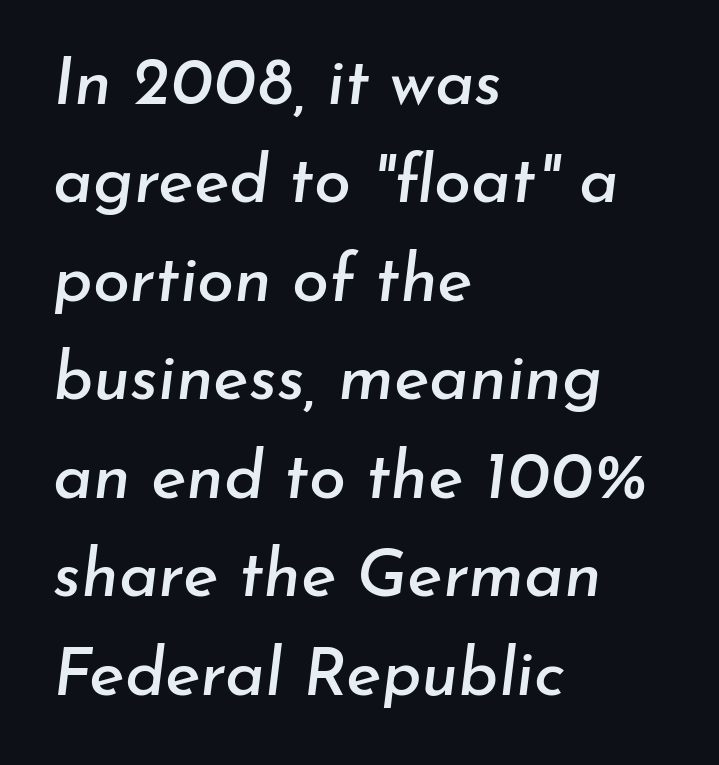
The image shows 67 px text type, italic (leaning right); set left-aligned, normal line spacing (1.47x), normal letter spacing, not underlined; low stroke contrast and a small x-height.
